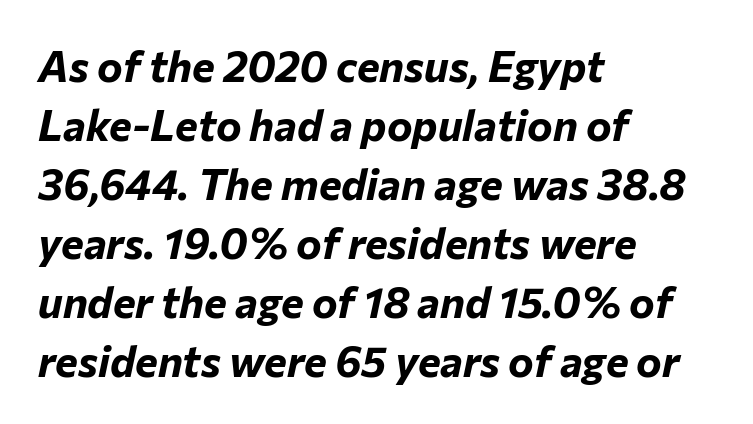
The image shows 43 px bold type, italic (leaning right); set left-aligned, normal line spacing (1.37x), normal letter spacing, not underlined; low stroke contrast and a medium x-height.
